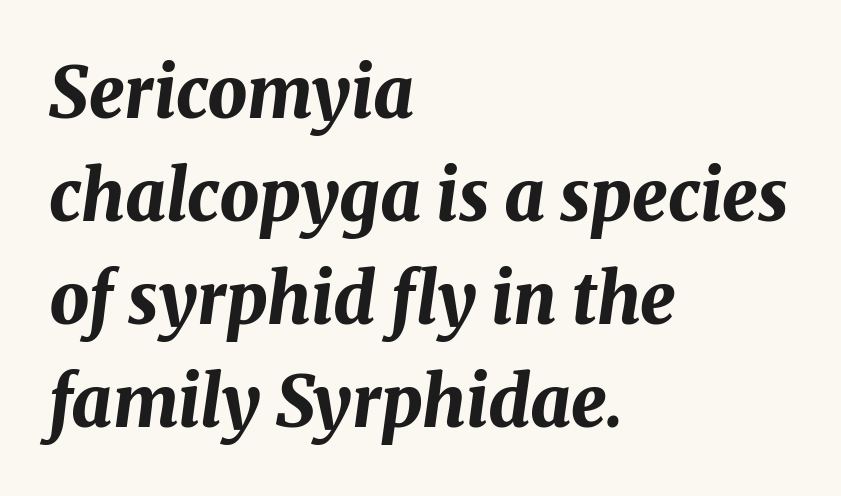
The string is rendered with underlining switched off. Does extra space separate the letters? No, they use regular spacing. The rendering uses natural spacing where letterforms have individual widths. If you drew a line through each stem, it would be angled.
